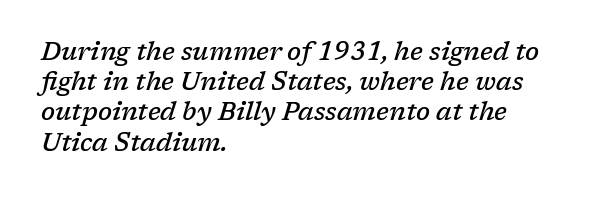
Q: Is the text bold? A: Semi-bold.
Q: Is the text italic (slanted)? A: Yes, it leans right by about 17 degrees.
Q: Is the text underlined? A: No.
Q: How is the paragraph aligned? A: Left-aligned.
Q: Is the spacing between letters normal or unusually wide? A: Normal.
